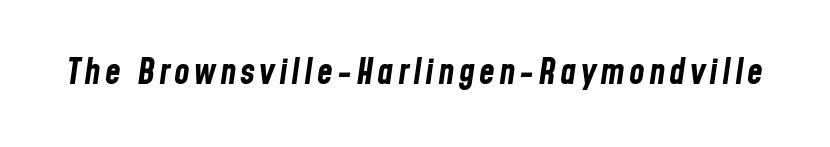
{"italic": "yes", "lean": "right", "slant_degrees": 8, "bold": "yes", "weight": "bold", "width": "condensed", "stroke_contrast": "low", "x_height": "medium", "monospaced": "no", "underline": "no", "glyph_px": 36}
